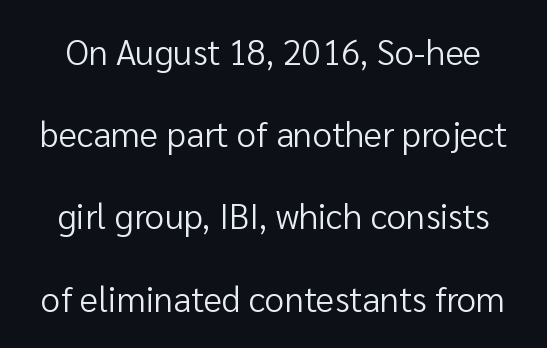
The image shows 35 px regular-weight sans-serif type, upright; set loose line spacing (2.35x), normal letter spacing, not underlined; low stroke contrast and a medium x-height.
